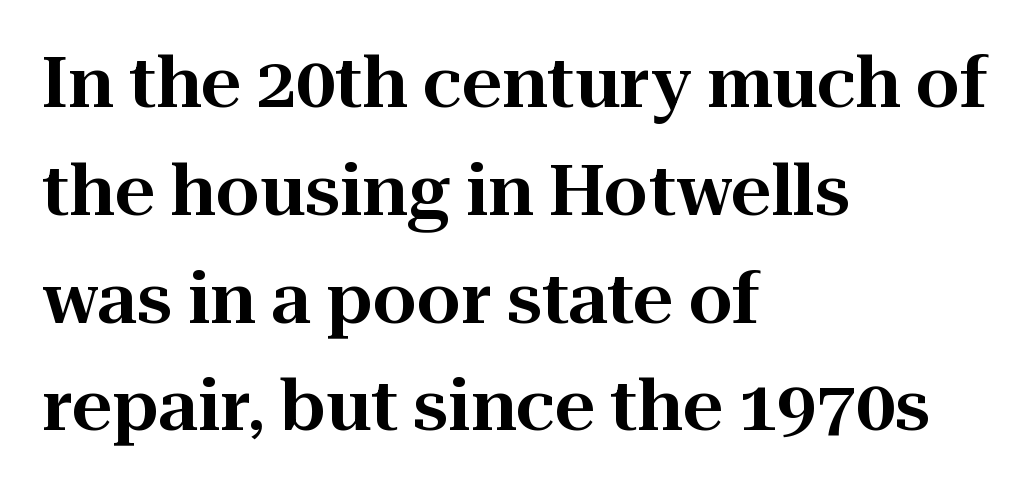
The image shows 70 px serif type, upright; set left-aligned, normal line spacing (1.54x), normal letter spacing, not underlined; high stroke contrast and a medium x-height.
